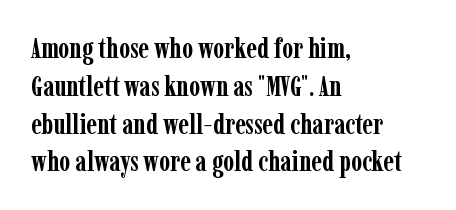
Q: Is the text bold? A: Yes.
Q: Is the text italic (slanted)? A: No, it is upright.
Q: Is the typeface a serif or a sans-serif typeface? A: Serif.
Q: Is the text underlined? A: No.
Q: How is the paragraph aligned? A: Left-aligned.
Q: Is the spacing between letters normal or unusually wide? A: Normal.
Q: Is the spacing between lines tight, normal or loose? A: Normal.
Q: Width (condensed, normal, or wide)? A: Condensed.
Q: Stroke contrast? A: Low.
Q: x-height? A: Medium.
Q: Monospaced? A: No.
